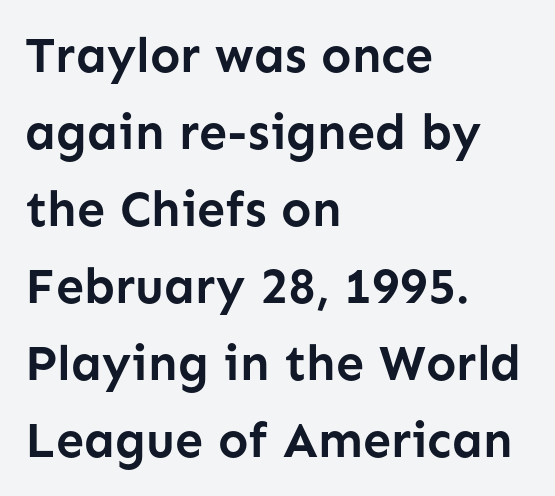
The image shows 50 px semibold sans-serif type, upright; set left-aligned, normal line spacing (1.54x), normal letter spacing, not underlined; low stroke contrast and a medium x-height.
